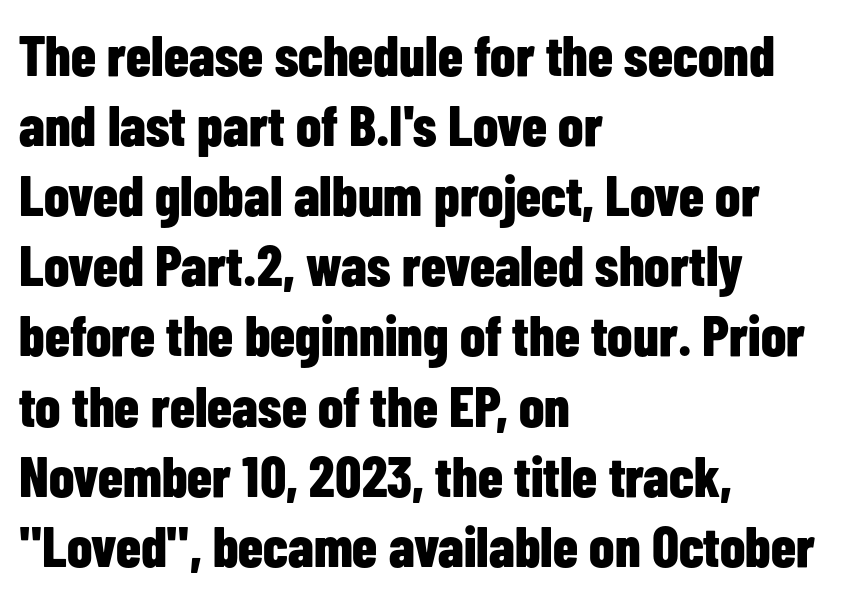
The glyphs have the mass of a bold cut. In terms of posture, this sample is upright. This sample uses plain, unmodified letter spacing. The ragged edge is on the right, which tells us the setting is flush left.
